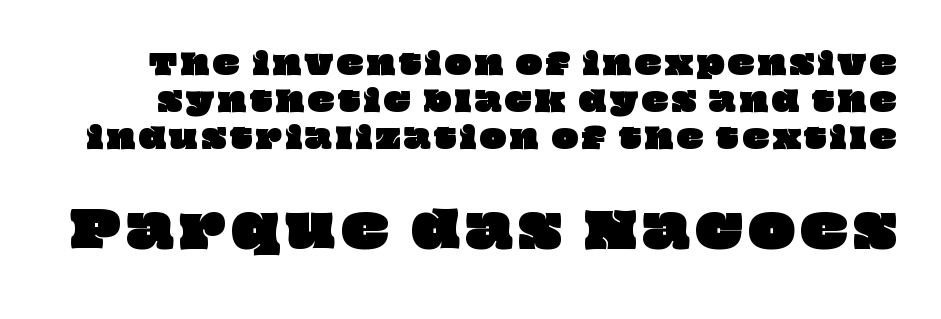
The image shows 49 px wide type; set normal line spacing (1.32x), not underlined; the second (bottom) block is 1.75x larger; low stroke contrast and a large x-height.
